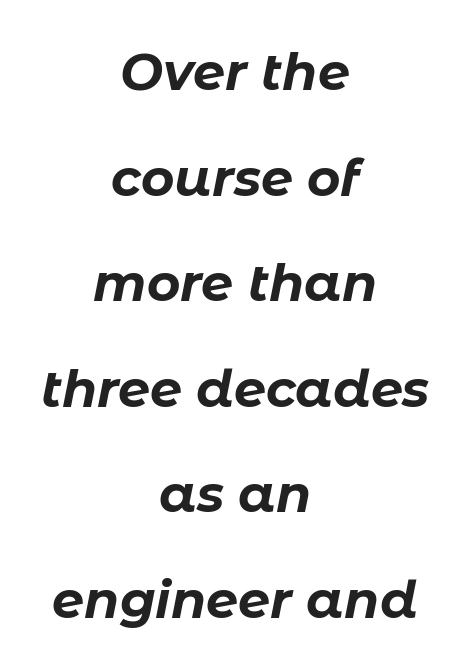
The image shows 51 px bold type, italic (leaning right); set centered, loose line spacing (2.07x), normal letter spacing, not underlined; low stroke contrast and a medium x-height.
